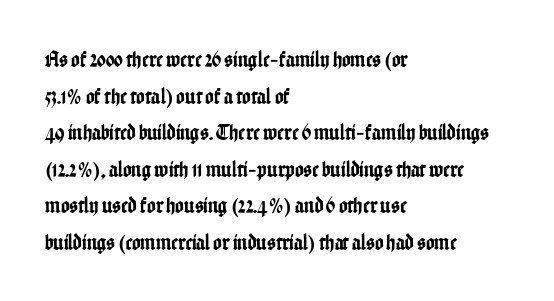
Q: Is the text italic (slanted)? A: No, it is upright.
Q: Is the text underlined? A: No.
Q: How is the paragraph aligned? A: Left-aligned.
Q: Is the spacing between letters normal or unusually wide? A: Normal.
Q: Is the spacing between lines tight, normal or loose? A: Normal.
